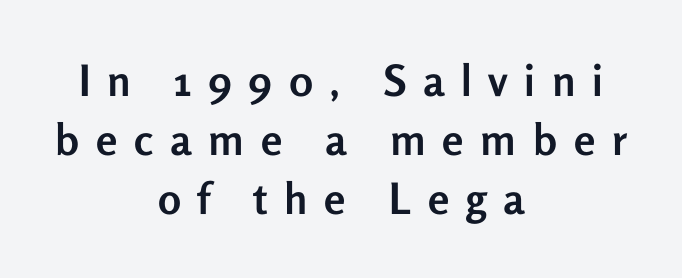
{"serif": "no", "italic": "no", "bold": "yes", "weight": "semibold", "width": "normal", "stroke_contrast": "low", "x_height": "medium", "monospaced": "no", "underline": "no", "align": "center", "line_spacing": "normal", "line_spacing_ratio": 1.37, "letter_spacing": "wide", "letter_spacing_em": 0.39, "glyph_px": 43}
